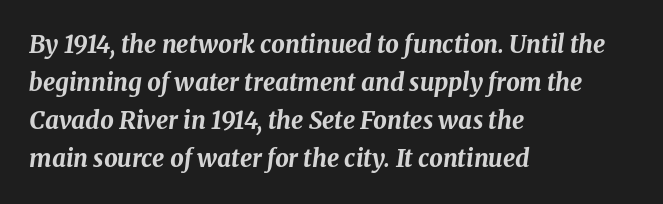
{"italic": "yes", "lean": "right", "slant_degrees": 8, "bold": "yes", "underline": "no", "align": "left", "line_spacing": "normal", "line_spacing_ratio": 1.59, "letter_spacing": "normal", "letter_spacing_em": 0.0, "glyph_px": 24}
